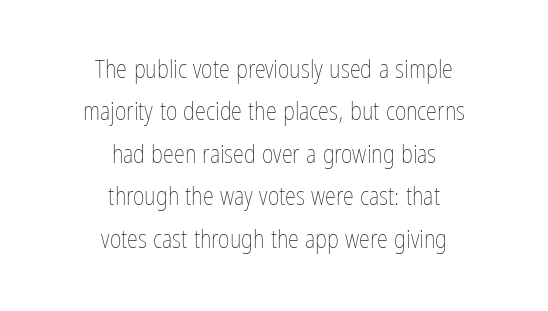
Q: Is the text bold? A: No.
Q: Is the text italic (slanted)? A: No, it is upright.
Q: Is the text underlined? A: No.
Q: How is the paragraph aligned? A: Centered.
Q: Is the spacing between letters normal or unusually wide? A: Normal.
Q: Is the spacing between lines tight, normal or loose? A: Normal.
